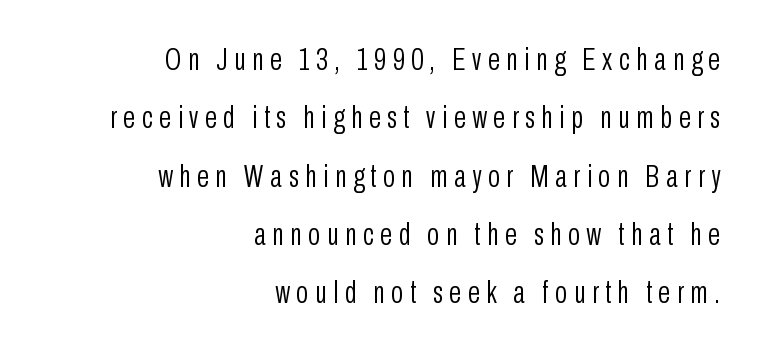
You could not count columns in this text — the font is proportionally spaced. The characters are drawn with everyday or finer stroke widths. A flush-right, rag-left setting is used for this passage. Descenders are the only things crossing below the line. Rendered with straight, roman letterforms. Display-style spreading of the glyphs; the letterfit is very open.
